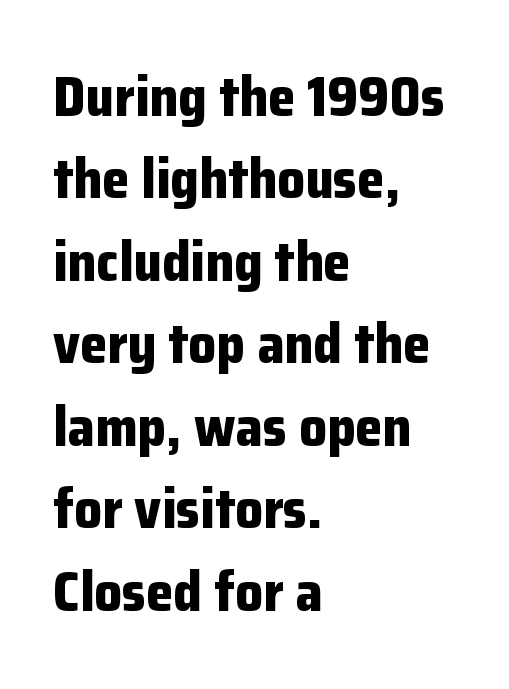
The image shows 55 px bold sans-serif type, upright; set left-aligned, normal line spacing (1.5x), normal letter spacing, not underlined; low stroke contrast and a medium x-height.
